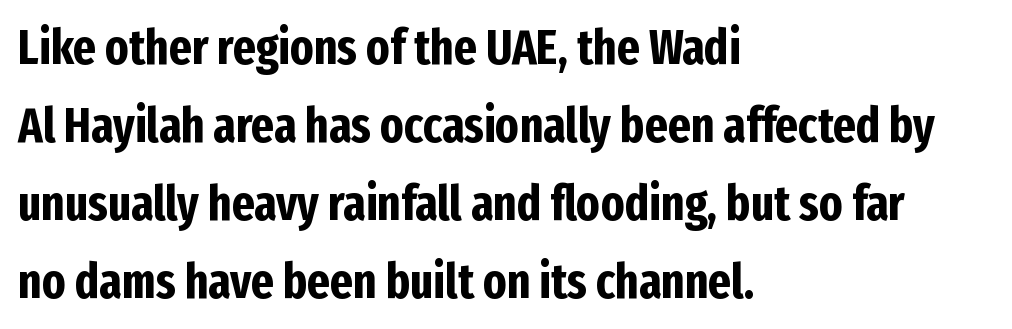
The image shows 49 px bold, condensed sans-serif type, upright; set left-aligned, normal line spacing (1.59x), normal letter spacing, not underlined; low stroke contrast and a medium x-height.
